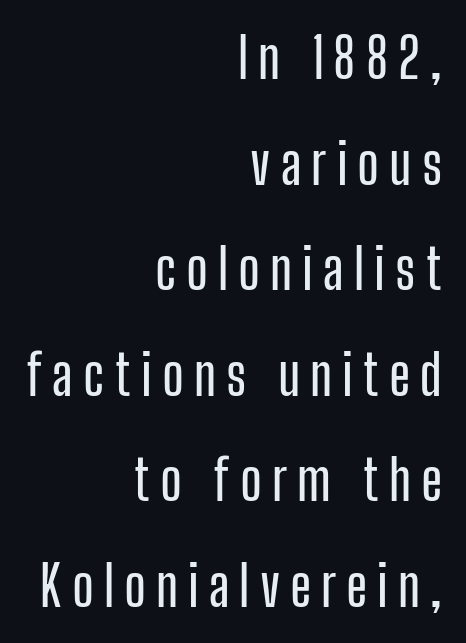
Q: Is the text italic (slanted)? A: No, it is upright.
Q: Is the typeface a serif or a sans-serif typeface? A: Sans-serif.
Q: Is the text underlined? A: No.
Q: How is the paragraph aligned? A: Right-aligned.
Q: Is the spacing between lines tight, normal or loose? A: Loose.
Q: Width (condensed, normal, or wide)? A: Condensed.
Q: Stroke contrast? A: Low.
Q: x-height? A: Medium.
Q: Monospaced? A: No.
